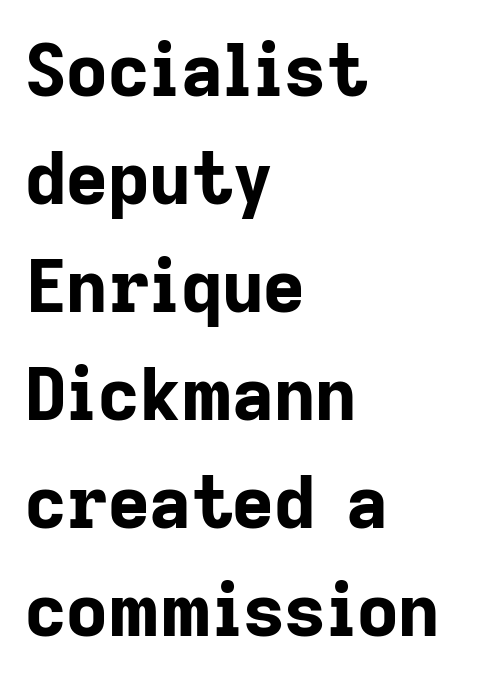
{"serif": "no", "italic": "no", "bold": "yes", "weight": "bold", "width": "normal", "stroke_contrast": "low", "x_height": "medium", "monospaced": "no", "underline": "no", "align": "left", "line_spacing": "normal", "line_spacing_ratio": 1.5, "letter_spacing": "normal", "letter_spacing_em": 0.0, "glyph_px": 72}
